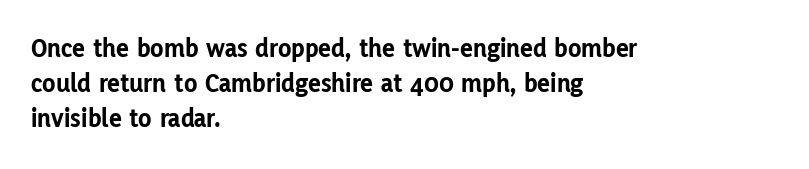
{"italic": "no", "bold": "yes", "underline": "no", "align": "left", "line_spacing": "normal", "line_spacing_ratio": 1.29, "letter_spacing": "normal", "letter_spacing_em": 0.0, "glyph_px": 27}
